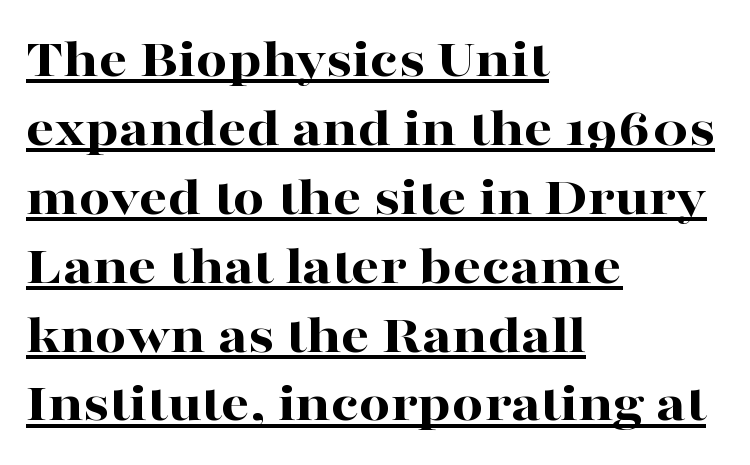
The image shows 56 px bold, wide serif type, upright; set left-aligned, line spacing 1.23x, normal letter spacing, underlined; high stroke contrast and a medium x-height.
